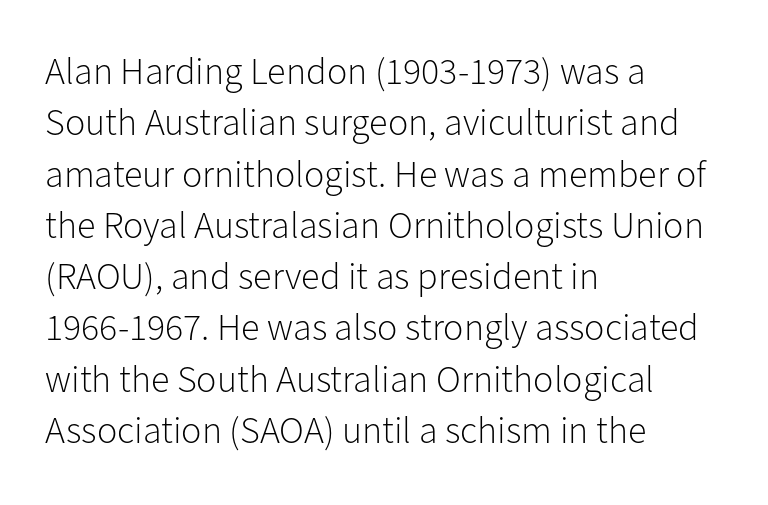
{"serif": "no", "italic": "no", "bold": "no", "weight": "light", "width": "normal", "stroke_contrast": "low", "x_height": "medium", "monospaced": "no", "underline": "no", "align": "left", "line_spacing": "normal", "line_spacing_ratio": 1.35, "letter_spacing": "normal", "letter_spacing_em": 0.0, "glyph_px": 38}
